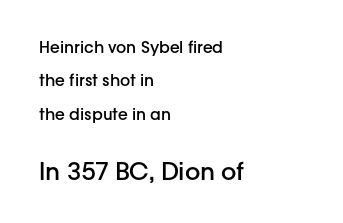
Two sizes are in play, and the larger belongs to the second block. The line texture is even and compact thanks to regular tracking. Reading down the block, your eye returns to a fixed left position each line. These words are printed semibold, heavier than regular yet not bold. A clean baseline with only descenders dipping below it.
